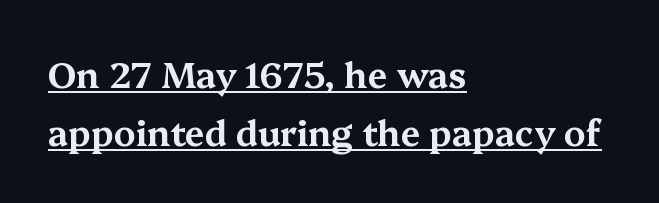
The image shows 35 px wide serif type, upright; set left-aligned, normal line spacing (1.65x), normal letter spacing, underlined; medium stroke contrast and a medium x-height.
